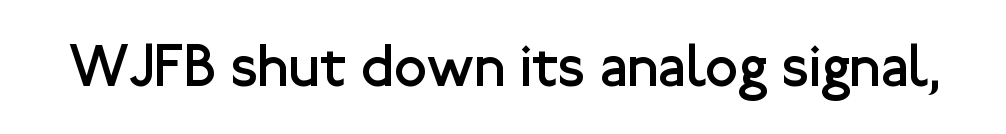
Q: Is the text bold? A: No.
Q: Is the text italic (slanted)? A: No, it is upright.
Q: Is the typeface a serif or a sans-serif typeface? A: Sans-serif.
Q: Is the text underlined? A: No.
Q: Is the spacing between letters normal or unusually wide? A: Normal.
Q: Width (condensed, normal, or wide)? A: Normal.
Q: Stroke contrast? A: Low.
Q: x-height? A: Medium.
Q: Monospaced? A: No.
